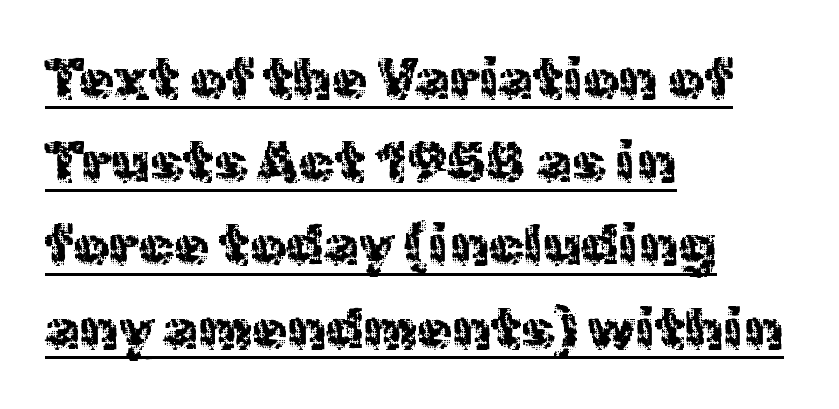
The image shows 57 px regular-weight sans-serif type, upright; set left-aligned, normal line spacing (1.46x), normal letter spacing, underlined; a medium x-height.
